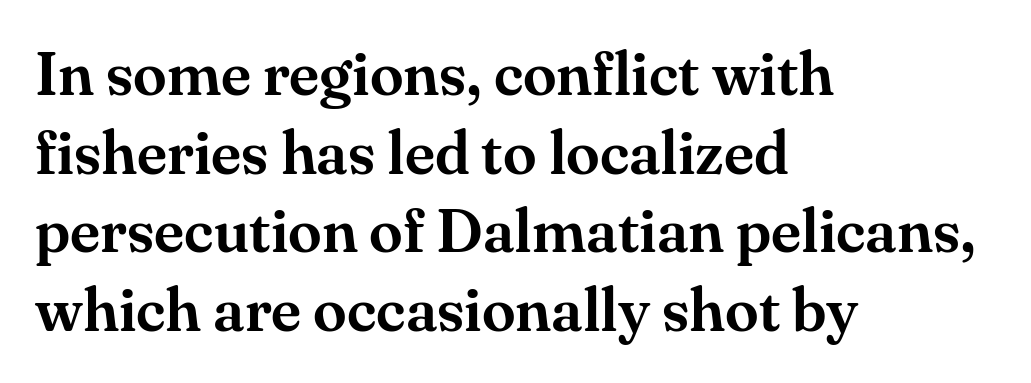
The image shows 61 px serif type, upright; set left-aligned, normal line spacing (1.29x), normal letter spacing, not underlined; medium stroke contrast and a small x-height.
